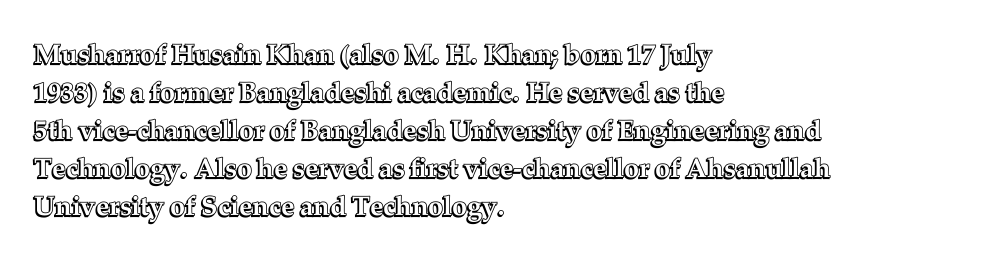
Every stem runs plumb, perpendicular to the baseline. No extra tracking has been applied to these lines. Students, observe: this is what conventionally led text looks like. The rendering anchors every line to the left-hand side. Just letters on the line, the space beneath them empty.
